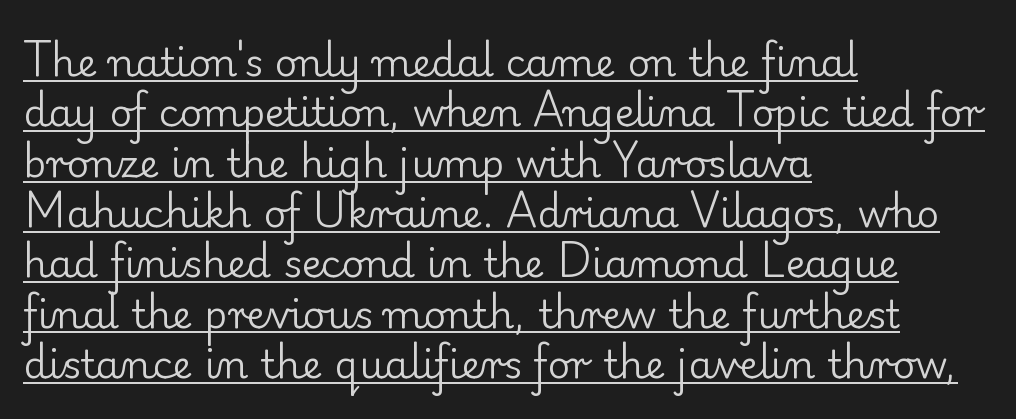
Each line of the rendering has a horizontal stroke beneath the glyphs. Leading: standard. Every row of glyphs begins at an identical x-position on the left. The letters carry serifs — small finishing strokes at the ends of their stems. Standard letterfit; no display-style spreading of the glyphs.
